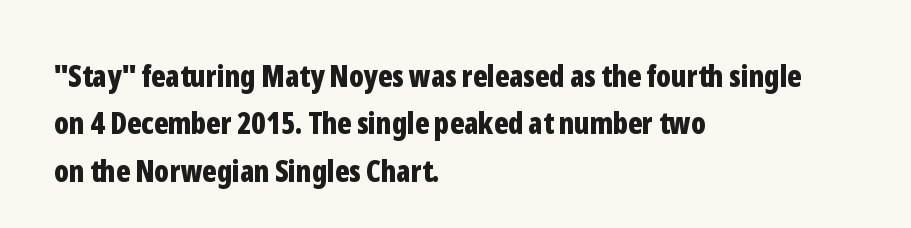
Q: Is the text bold? A: Yes.
Q: Is the text italic (slanted)? A: No, it is upright.
Q: Is the typeface a serif or a sans-serif typeface? A: Sans-serif.
Q: Is the text underlined? A: No.
Q: How is the paragraph aligned? A: Left-aligned.
Q: Is the spacing between letters normal or unusually wide? A: Normal.
Q: Is the spacing between lines tight, normal or loose? A: Normal.
Q: Width (condensed, normal, or wide)? A: Condensed.
Q: Stroke contrast? A: Low.
Q: x-height? A: Medium.
Q: Monospaced? A: No.
